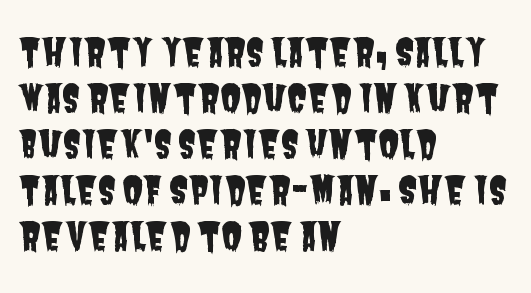
The image shows 37 px condensed sans-serif type; set left-aligned, line spacing 1.24x, normal letter spacing, not underlined; low stroke contrast and a large x-height.
